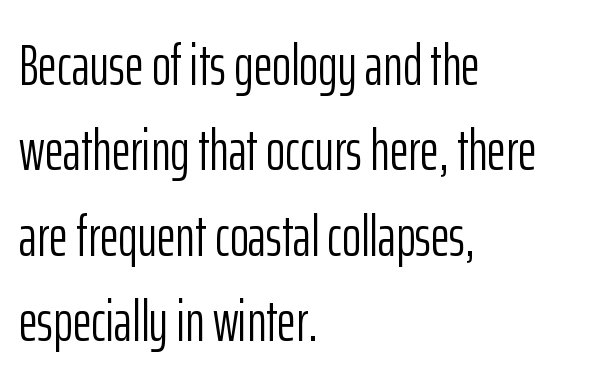
The space directly below the letters is spotless. What stands out about the letter spacing? Nothing — it is the standard amount. The designer left line spacing at the default. Vertical stems look standard width or narrower in stroke. One-word summary of the alignment: left.
